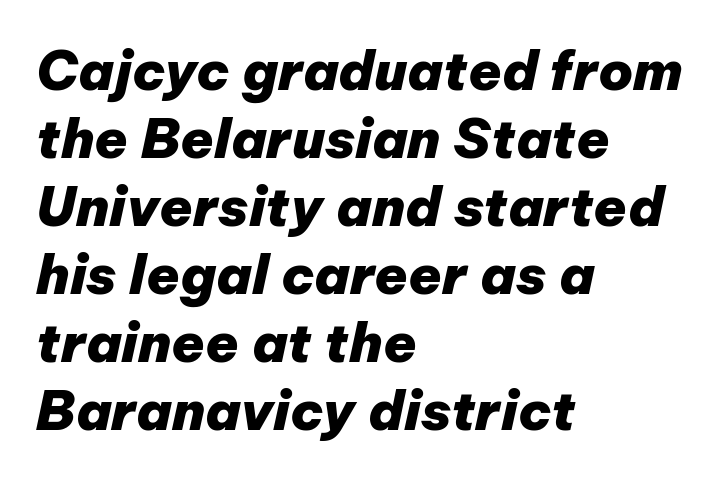
The image shows 54 px heavy type, italic (leaning right); set left-aligned, normal line spacing (1.26x), normal letter spacing, not underlined; low stroke contrast and a medium x-height.
